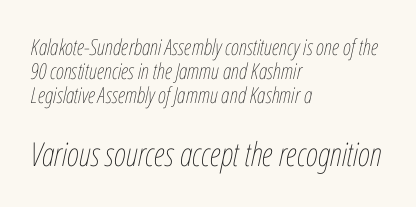
Q: Is the text bold? A: No.
Q: Is the text italic (slanted)? A: Yes, it leans right by about 12 degrees.
Q: Is the text underlined? A: No.
Q: How is the paragraph aligned? A: Left-aligned.
Q: Is the spacing between letters normal or unusually wide? A: Normal.
Q: Is the spacing between lines tight, normal or loose? A: Tight.
Q: Which block of text is set in a larger size, the first (top) or the second (bottom)? A: The second (bottom) one.
Q: Width (condensed, normal, or wide)? A: Condensed.
Q: Stroke contrast? A: Low.
Q: x-height? A: Medium.
Q: Monospaced? A: No.
